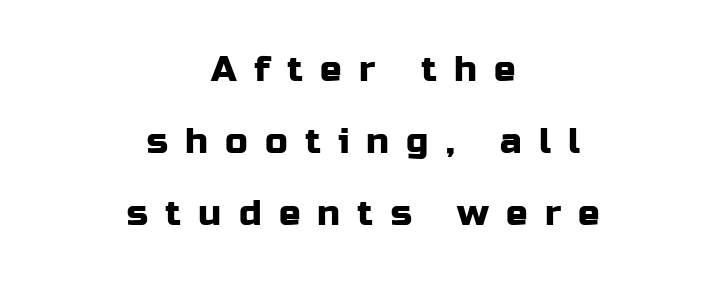
The image shows 36 px sans-serif type, upright; set centered, loose line spacing (2.0x), unusually wide letter spacing (+0.48 em), not underlined; low stroke contrast and a medium x-height.
